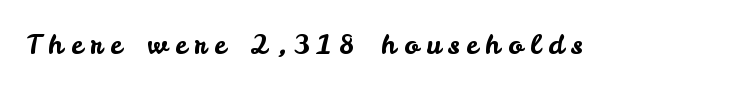
No word sits above an underline. Inter-character spacing is expanded well beyond the font's built-in metrics.
